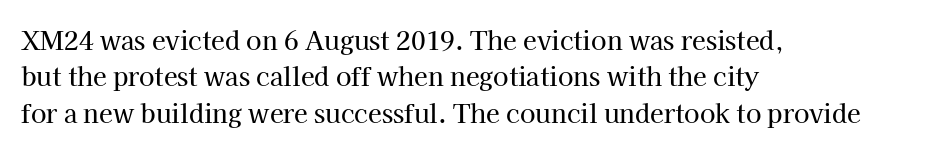
{"italic": "no", "underline": "no", "align": "left", "line_spacing": "normal", "line_spacing_ratio": 1.46, "letter_spacing": "normal", "letter_spacing_em": 0.0, "glyph_px": 25}
